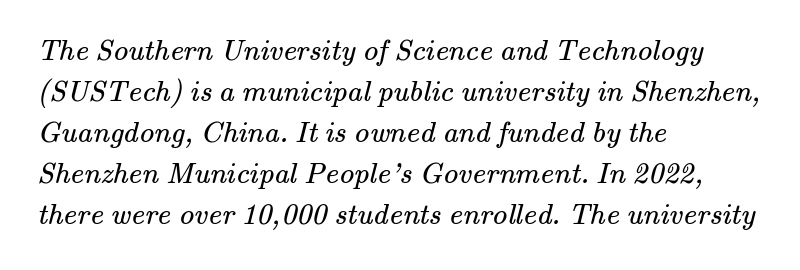
To sum up the face: it has serifs. Whoever set this chose a conventional vertical rhythm. Descenders hang freely into open space. A typesetter would call this proportional, since set widths differ per character.
